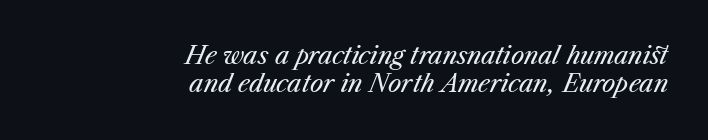
The image shows 24 px text type, italic (leaning right); set right-aligned, line spacing 1.17x, normal letter spacing, not underlined.
